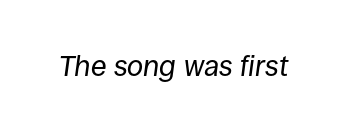
Q: Is the text bold? A: No.
Q: Is the text italic (slanted)? A: Yes, it leans right by about 8 degrees.
Q: Is the text underlined? A: No.
Q: Is the spacing between letters normal or unusually wide? A: Normal.
Q: Width (condensed, normal, or wide)? A: Normal.
Q: Stroke contrast? A: Low.
Q: x-height? A: Large.
Q: Monospaced? A: No.
